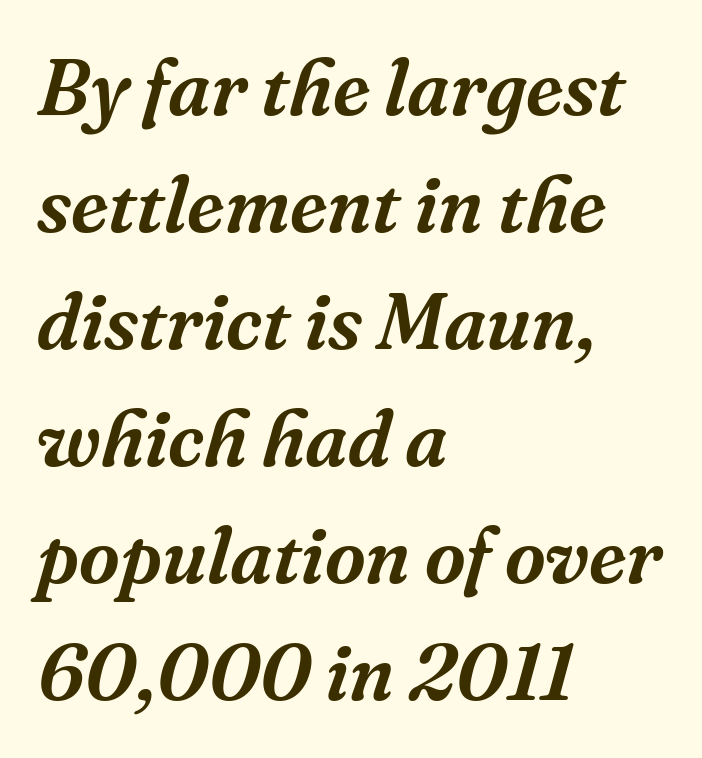
The image shows 79 px serif type, italic (leaning right); set left-aligned, normal line spacing (1.48x), normal letter spacing, not underlined; medium stroke contrast and a medium x-height.
